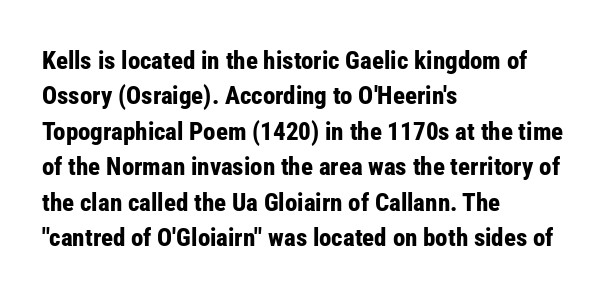
{"italic": "no", "bold": "yes", "underline": "no", "align": "left", "line_spacing": "normal", "line_spacing_ratio": 1.42, "letter_spacing": "normal", "letter_spacing_em": 0.0, "glyph_px": 25}
